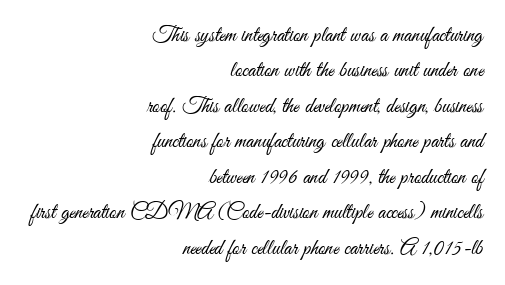
{"bold": "no", "underline": "no", "align": "right", "line_spacing": "normal", "line_spacing_ratio": 1.61, "letter_spacing": "normal", "letter_spacing_em": 0.0, "glyph_px": 22}
